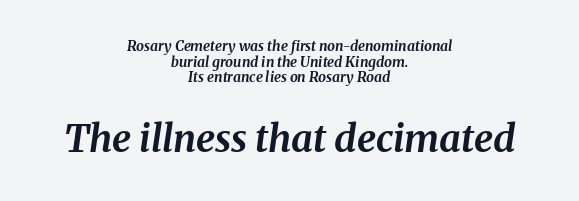
Q: Is the text bold? A: Yes.
Q: Is the text italic (slanted)? A: Yes, it leans right by about 8 degrees.
Q: Is the text underlined? A: No.
Q: How is the paragraph aligned? A: Centered.
Q: Is the spacing between letters normal or unusually wide? A: Normal.
Q: Is the spacing between lines tight, normal or loose? A: Tight.
Q: Which block of text is set in a larger size, the first (top) or the second (bottom)? A: The second (bottom) one.
Q: Width (condensed, normal, or wide)? A: Normal.
Q: Stroke contrast? A: Medium.
Q: x-height? A: Medium.
Q: Monospaced? A: No.
